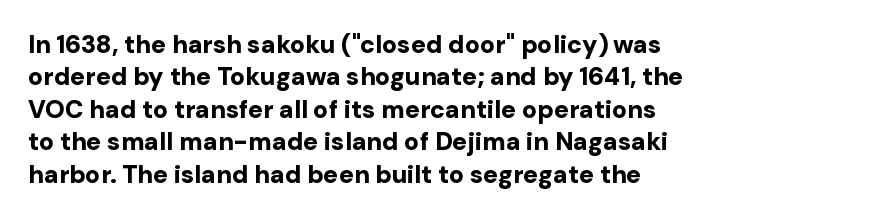
{"italic": "no", "bold": "yes", "underline": "no", "align": "left", "line_spacing": "normal", "line_spacing_ratio": 1.3, "letter_spacing": "normal", "letter_spacing_em": 0.0, "glyph_px": 25}
